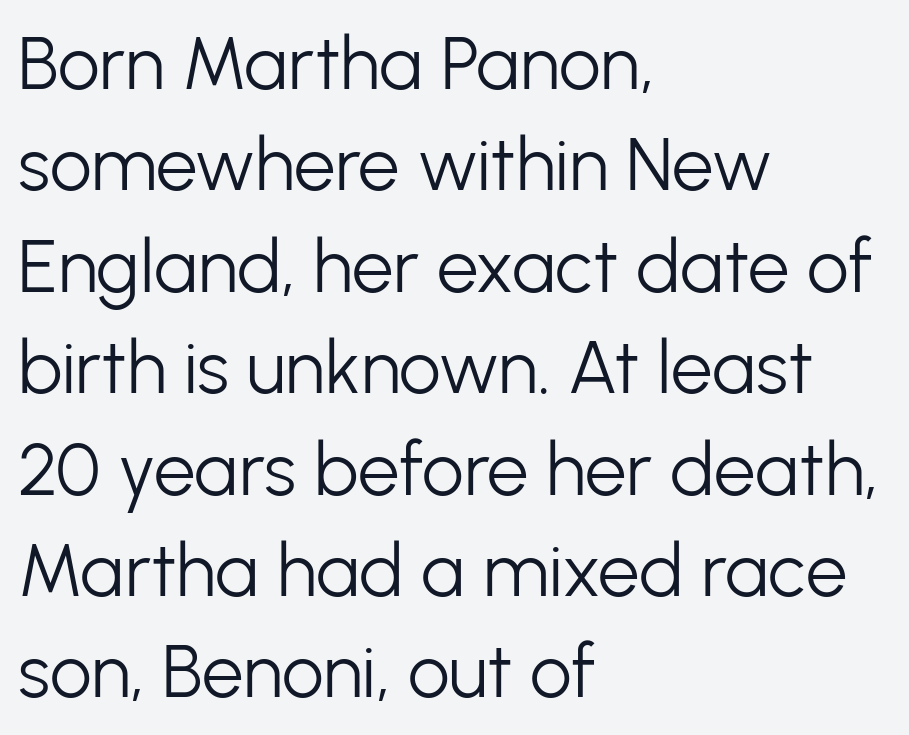
A typesetter would label this face a sans. Do the letters lean? They stand straight. The rendering anchors every line to the left-hand side. Summary of weight: not heavy and not bold. Default kerning and tracking; the words read as compact shapes. In terms of leading, this rendering sits right in the middle.
